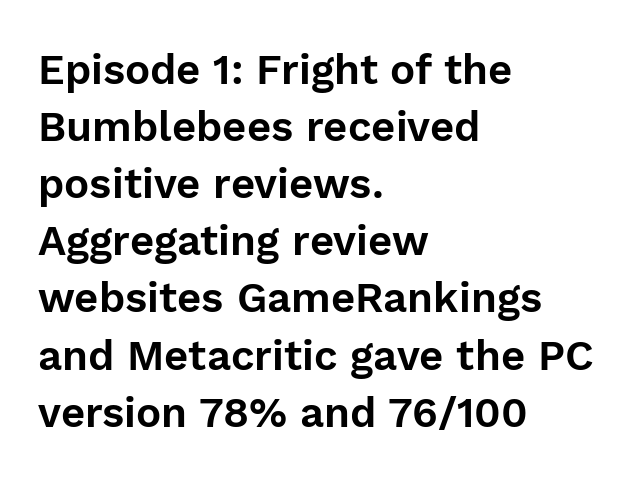
Q: Is the text italic (slanted)? A: No, it is upright.
Q: Is the typeface a serif or a sans-serif typeface? A: Sans-serif.
Q: Is the text underlined? A: No.
Q: How is the paragraph aligned? A: Left-aligned.
Q: Is the spacing between letters normal or unusually wide? A: Normal.
Q: Is the spacing between lines tight, normal or loose? A: Normal.
Q: Width (condensed, normal, or wide)? A: Normal.
Q: Stroke contrast? A: Low.
Q: x-height? A: Medium.
Q: Monospaced? A: No.
